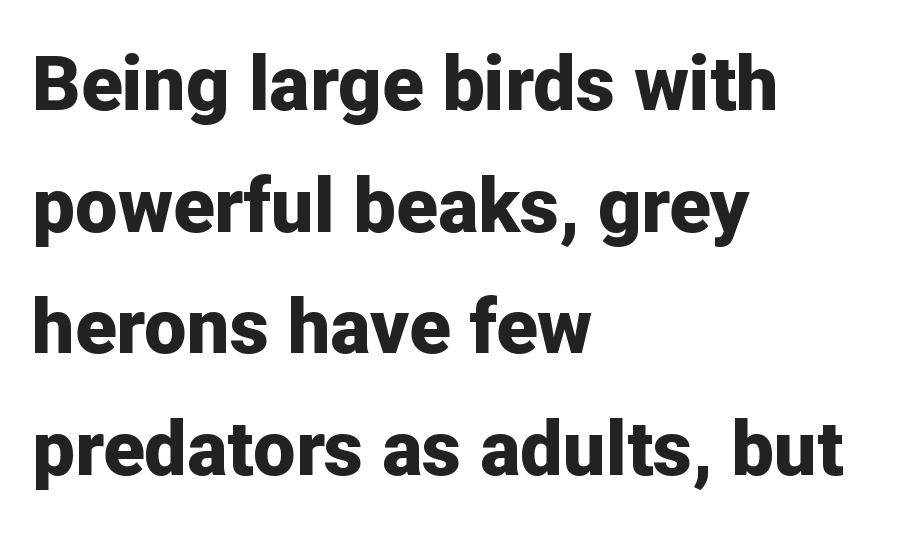
{"serif": "no", "italic": "no", "bold": "yes", "weight": "bold", "width": "normal", "stroke_contrast": "low", "x_height": "medium", "monospaced": "no", "underline": "no", "align": "left", "line_spacing": "normal", "line_spacing_ratio": 1.6, "letter_spacing": "normal", "letter_spacing_em": 0.0, "glyph_px": 76}
